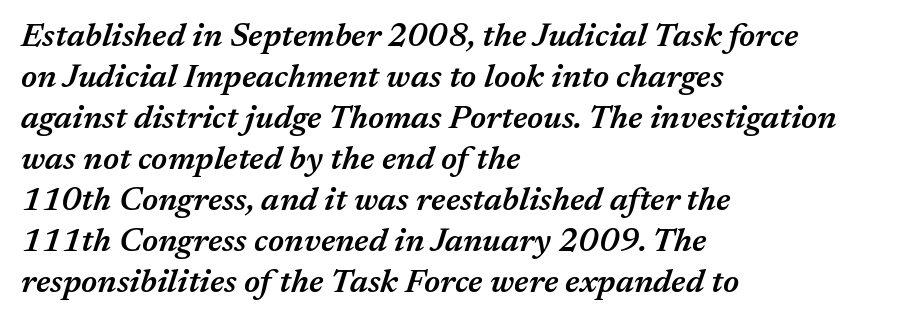
Q: Is the text bold? A: Semi-bold.
Q: Is the text italic (slanted)? A: Yes, it leans right by about 17 degrees.
Q: Is the text underlined? A: No.
Q: How is the paragraph aligned? A: Left-aligned.
Q: Is the spacing between letters normal or unusually wide? A: Normal.
Q: Width (condensed, normal, or wide)? A: Normal.
Q: Stroke contrast? A: Medium.
Q: x-height? A: Medium.
Q: Monospaced? A: No.
